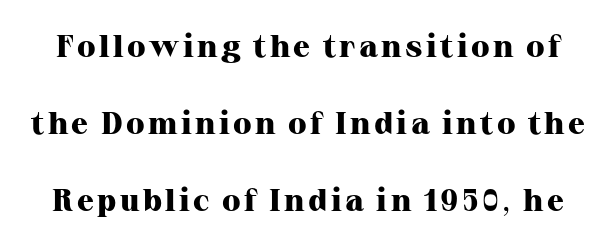
Weight check: bold — yes, fully. The rendering uses a large line-height, opening up the rows. Observe the serifs anchoring each vertical stroke in this sample. The strip under each line holds only bare page. The letters stand straight up with perfectly vertical stems. Think of a printed novel: that variable character pitch is what you see here.
